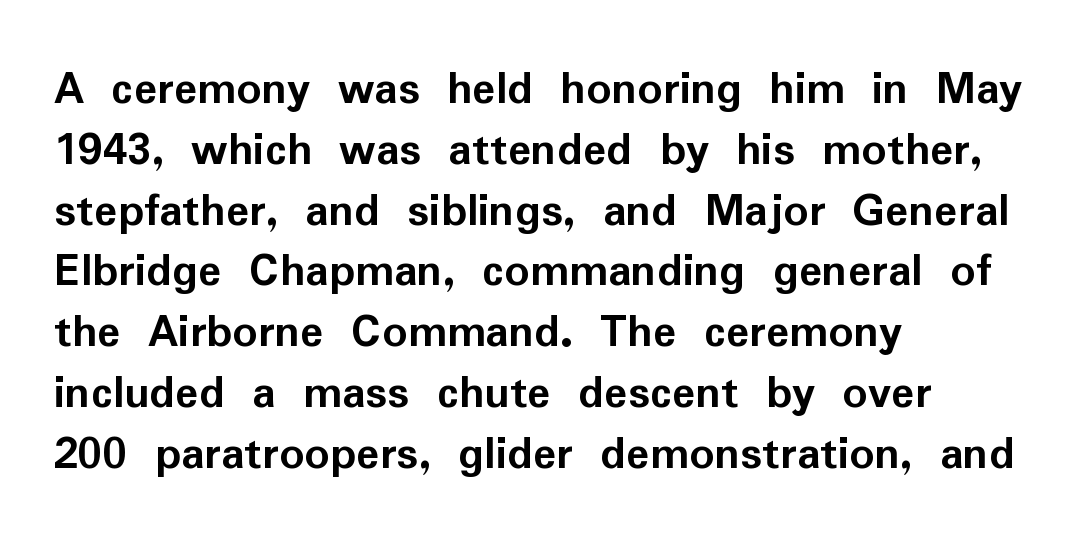
{"serif": "no", "italic": "no", "bold": "yes", "weight": "semibold", "width": "normal", "stroke_contrast": "low", "x_height": "medium", "monospaced": "no", "underline": "no", "align": "left", "line_spacing_ratio": 1.24, "letter_spacing": "normal", "letter_spacing_em": 0.0, "glyph_px": 49}
